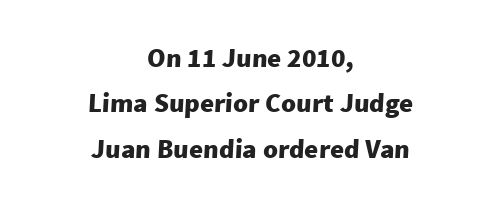
The image shows 27 px bold type; set centered, normal line spacing (1.68x), normal letter spacing, not underlined.
